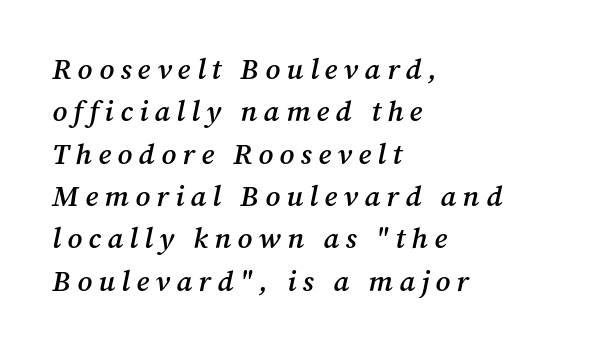
{"serif": "yes", "italic": "yes", "lean": "right", "slant_degrees": 12, "bold": "semi", "weight": "semibold", "width": "normal", "stroke_contrast": "medium", "x_height": "medium", "monospaced": "no", "underline": "no", "align": "left", "line_spacing": "normal", "line_spacing_ratio": 1.46, "letter_spacing": "wide", "letter_spacing_em": 0.22, "glyph_px": 29}
